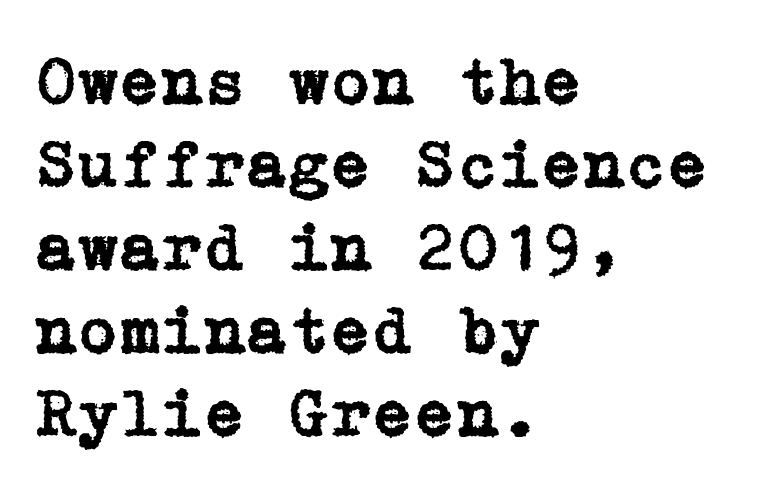
The image shows 68 px serif type, upright; set left-aligned, line spacing 1.22x, normal letter spacing, not underlined; low stroke contrast and a medium x-height.
